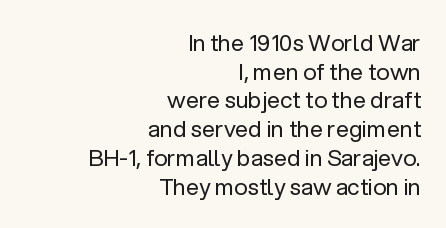
Q: Is the text bold? A: No.
Q: Is the text italic (slanted)? A: No, it is upright.
Q: Is the text underlined? A: No.
Q: How is the paragraph aligned? A: Right-aligned.
Q: Is the spacing between letters normal or unusually wide? A: Normal.
Q: Is the spacing between lines tight, normal or loose? A: Normal.
